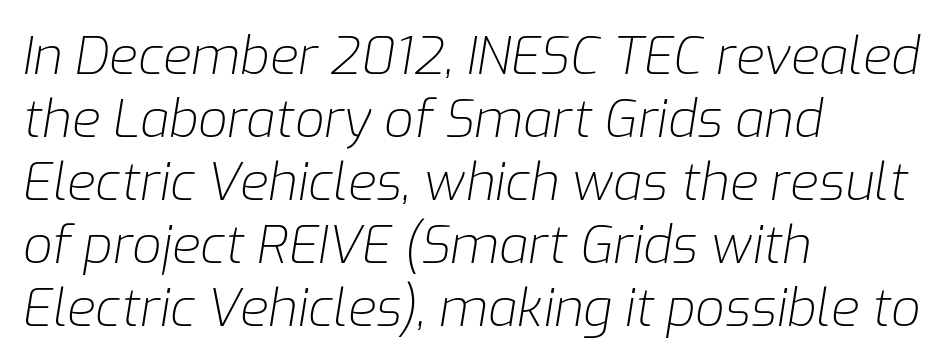
Q: Is the text bold? A: No.
Q: Is the text italic (slanted)? A: Yes, it leans right by about 9 degrees.
Q: Is the text underlined? A: No.
Q: How is the paragraph aligned? A: Left-aligned.
Q: Is the spacing between letters normal or unusually wide? A: Normal.
Q: Width (condensed, normal, or wide)? A: Normal.
Q: Stroke contrast? A: Low.
Q: x-height? A: Medium.
Q: Monospaced? A: No.
